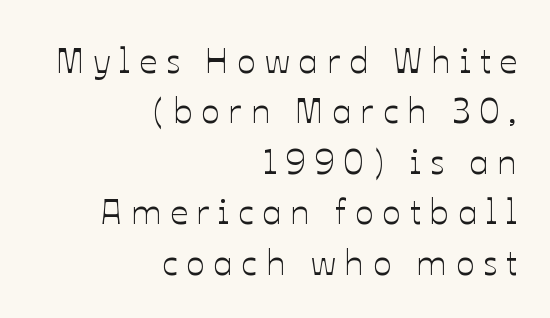
The lines are quadded right. Is there any slant? The stems are plumb. What's the leading like? Ordinary, nothing unusual. Loose tracking; the words dissolve into strings of separated letters. This sample has the flowing, uneven cadence of proportional lettering.
